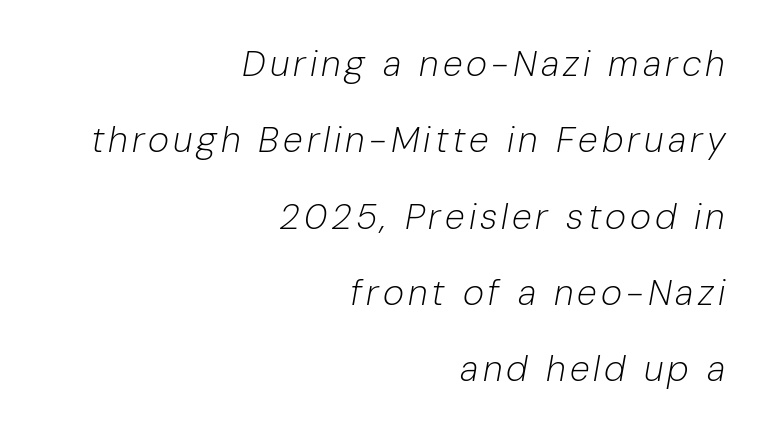
The image shows 36 px light type, italic (leaning right); set right-aligned, loose line spacing (2.12x), not underlined; low stroke contrast and a medium x-height.
